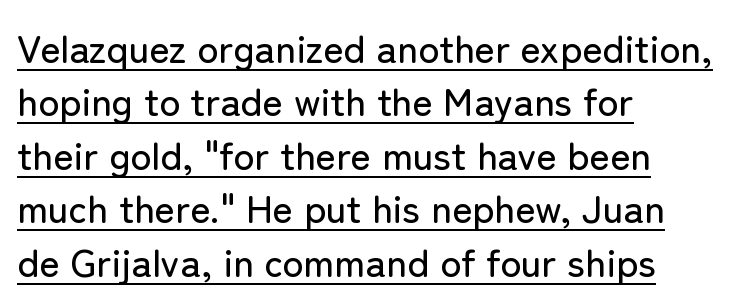
{"serif": "no", "italic": "no", "width": "normal", "stroke_contrast": "low", "x_height": "medium", "monospaced": "no", "underline": "yes", "align": "left", "line_spacing": "normal", "line_spacing_ratio": 1.37, "letter_spacing": "normal", "letter_spacing_em": 0.0, "glyph_px": 39}
